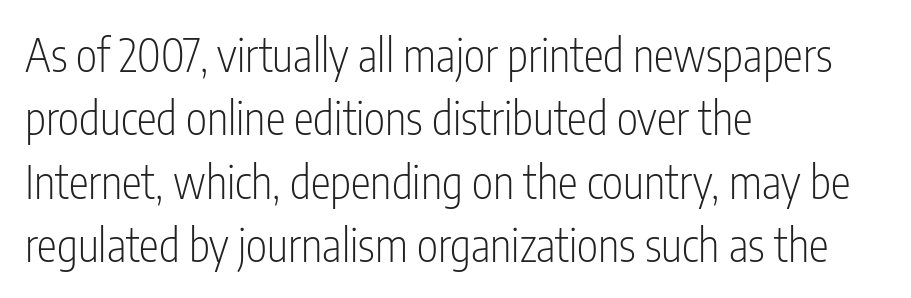
Casual observation: everything's shoved over to the left. The passage shown has conventional tracking throughout. Whoever set this chose a conventional vertical rhythm. Is this a fixed-width face? No — the glyphs have proportional, varying widths.
